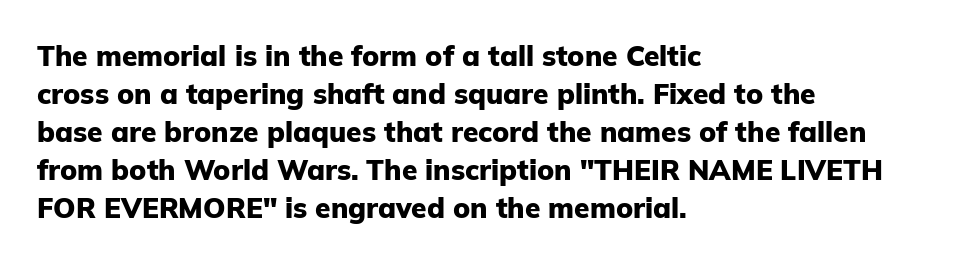
Q: Is the text bold? A: Yes.
Q: Is the text italic (slanted)? A: No, it is upright.
Q: Is the typeface a serif or a sans-serif typeface? A: Sans-serif.
Q: Is the text underlined? A: No.
Q: How is the paragraph aligned? A: Left-aligned.
Q: Is the spacing between letters normal or unusually wide? A: Normal.
Q: Is the spacing between lines tight, normal or loose? A: Normal.
Q: Width (condensed, normal, or wide)? A: Normal.
Q: Stroke contrast? A: Low.
Q: x-height? A: Medium.
Q: Monospaced? A: No.
